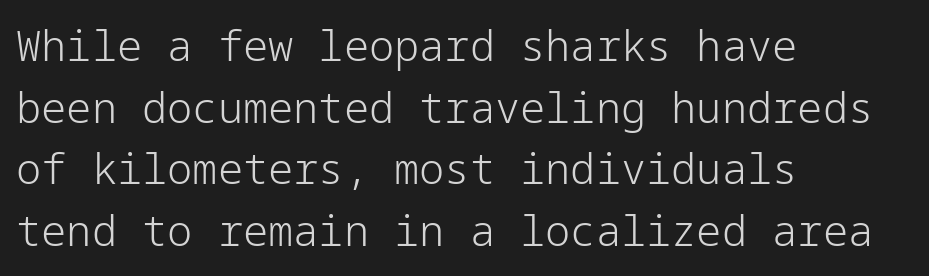
Q: Is the text bold? A: No.
Q: Is the text italic (slanted)? A: No, it is upright.
Q: Is the typeface a serif or a sans-serif typeface? A: Sans-serif.
Q: Is the text underlined? A: No.
Q: How is the paragraph aligned? A: Left-aligned.
Q: Is the spacing between letters normal or unusually wide? A: Normal.
Q: Is the spacing between lines tight, normal or loose? A: Normal.
Q: Width (condensed, normal, or wide)? A: Normal.
Q: Stroke contrast? A: Low.
Q: x-height? A: Medium.
